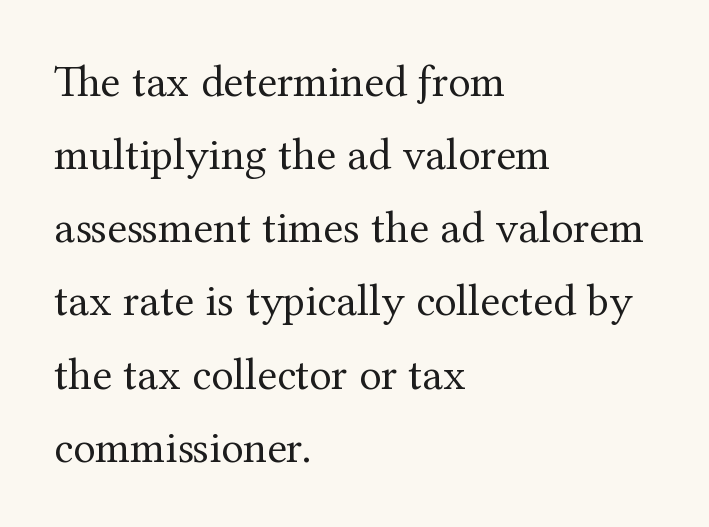
These glyphs show unthickened strokes, regular width or finer. Examine the stroke ends and you'll spot serifs. Reading down the column, the eye jumps a familiar distance to each next line. The passage shown is not underscored anywhere. Do the letters lean? They stand straight.
